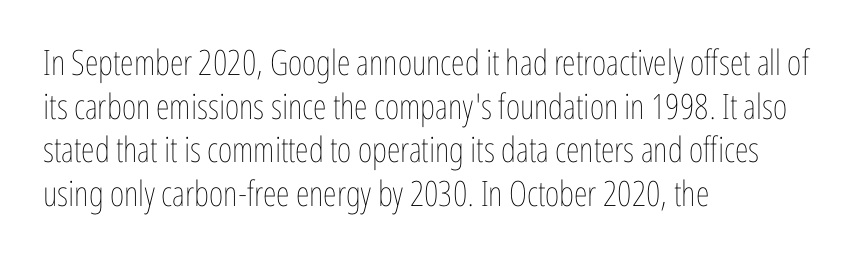
Q: Is the text bold? A: No.
Q: Is the text italic (slanted)? A: No, it is upright.
Q: Is the text underlined? A: No.
Q: How is the paragraph aligned? A: Left-aligned.
Q: Is the spacing between letters normal or unusually wide? A: Normal.
Q: Is the spacing between lines tight, normal or loose? A: Normal.
Q: Width (condensed, normal, or wide)? A: Condensed.
Q: Stroke contrast? A: Low.
Q: x-height? A: Medium.
Q: Monospaced? A: No.
